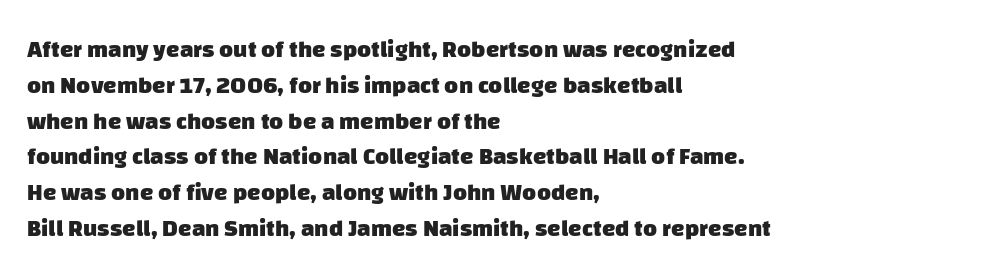
Q: Is the text bold? A: Yes.
Q: Is the text underlined? A: No.
Q: How is the paragraph aligned? A: Left-aligned.
Q: Is the spacing between letters normal or unusually wide? A: Normal.
Q: Is the spacing between lines tight, normal or loose? A: Normal.
